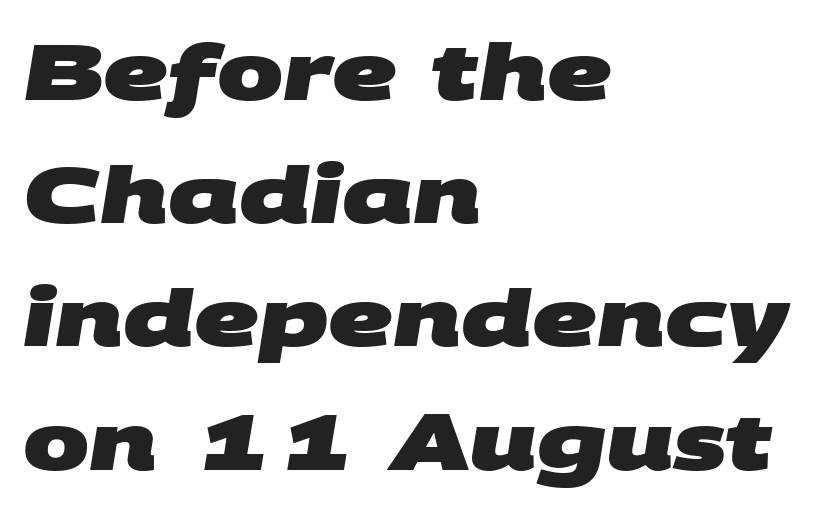
A normal amount of white space separates one row of letters from the next. Does the weight exceed regular? Yes, all the way to bold. The glyphs in this specimen are sans serif. The passage shown has conventional tracking throughout. Compared with a centered layout, this one pins lines to the left instead. The string is rendered with underlining switched off.
